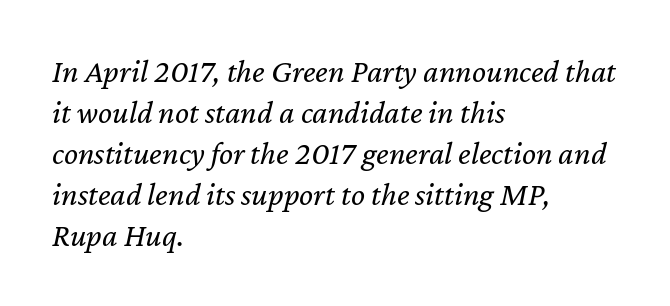
{"italic": "yes", "lean": "right", "slant_degrees": 12, "bold": "no", "weight": "regular", "width": "normal", "stroke_contrast": "low", "x_height": "medium", "monospaced": "no", "underline": "no", "align": "left", "line_spacing_ratio": 1.24, "letter_spacing": "normal", "letter_spacing_em": 0.0, "glyph_px": 33}
